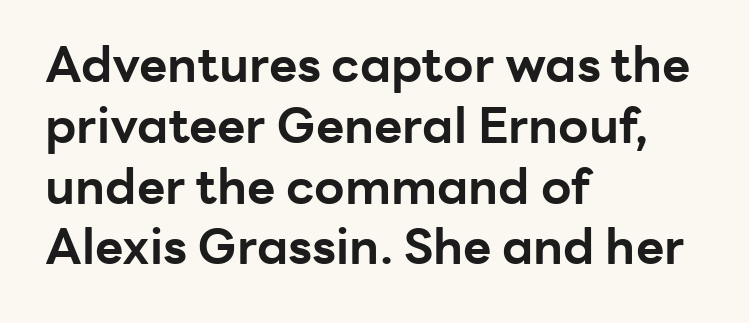
The image shows 49 px bold sans-serif type, upright; set left-aligned, line spacing 1.24x, normal letter spacing, not underlined; low stroke contrast and a medium x-height.
